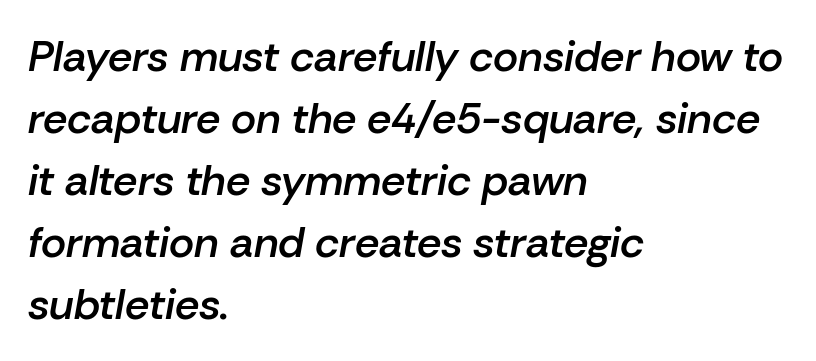
The image shows 43 px semibold type, italic (leaning right); set left-aligned, normal line spacing (1.44x), normal letter spacing, not underlined; low stroke contrast and a medium x-height.
